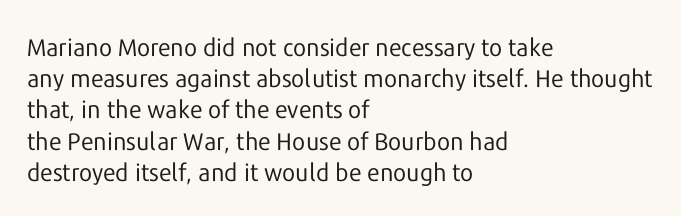
Q: Is the text bold? A: No.
Q: Is the text italic (slanted)? A: No, it is upright.
Q: Is the text underlined? A: No.
Q: How is the paragraph aligned? A: Left-aligned.
Q: Is the spacing between letters normal or unusually wide? A: Normal.
Q: Is the spacing between lines tight, normal or loose? A: Normal.
